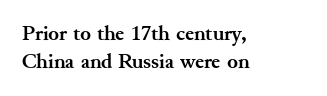
This is the regular roman posture of the typeface. The lines in this sample share a left origin and differ only in where they stop. Standard letterfit; no display-style spreading of the glyphs. Heavy-handed strokes throughout: this text is bold. The space directly below the letters is spotless.
